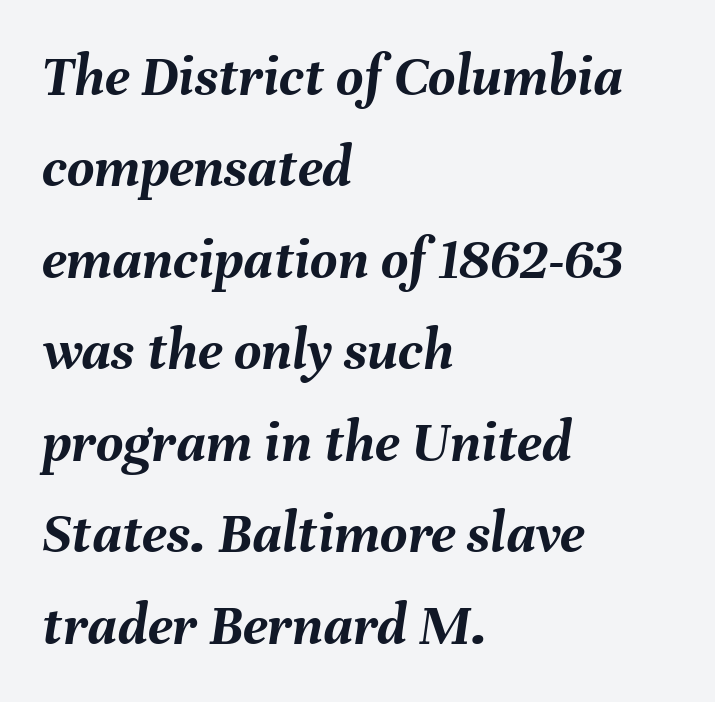
Q: Is the text bold? A: Yes.
Q: Is the text italic (slanted)? A: Yes, it leans right by about 8 degrees.
Q: Is the text underlined? A: No.
Q: How is the paragraph aligned? A: Left-aligned.
Q: Is the spacing between letters normal or unusually wide? A: Normal.
Q: Is the spacing between lines tight, normal or loose? A: Normal.
Q: Width (condensed, normal, or wide)? A: Normal.
Q: Stroke contrast? A: Medium.
Q: x-height? A: Medium.
Q: Monospaced? A: No.
